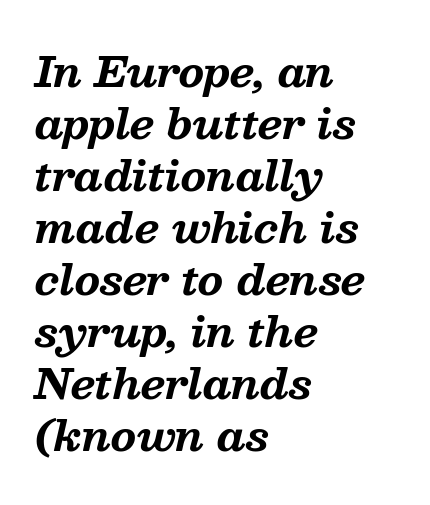
Q: Is the text bold? A: Yes.
Q: Is the text italic (slanted)? A: Yes, it leans right by about 13 degrees.
Q: Is the typeface a serif or a sans-serif typeface? A: Serif.
Q: Is the text underlined? A: No.
Q: How is the paragraph aligned? A: Left-aligned.
Q: Is the spacing between letters normal or unusually wide? A: Normal.
Q: Is the spacing between lines tight, normal or loose? A: Normal.
Q: Width (condensed, normal, or wide)? A: Normal.
Q: Stroke contrast? A: Medium.
Q: x-height? A: Medium.
Q: Monospaced? A: No.
